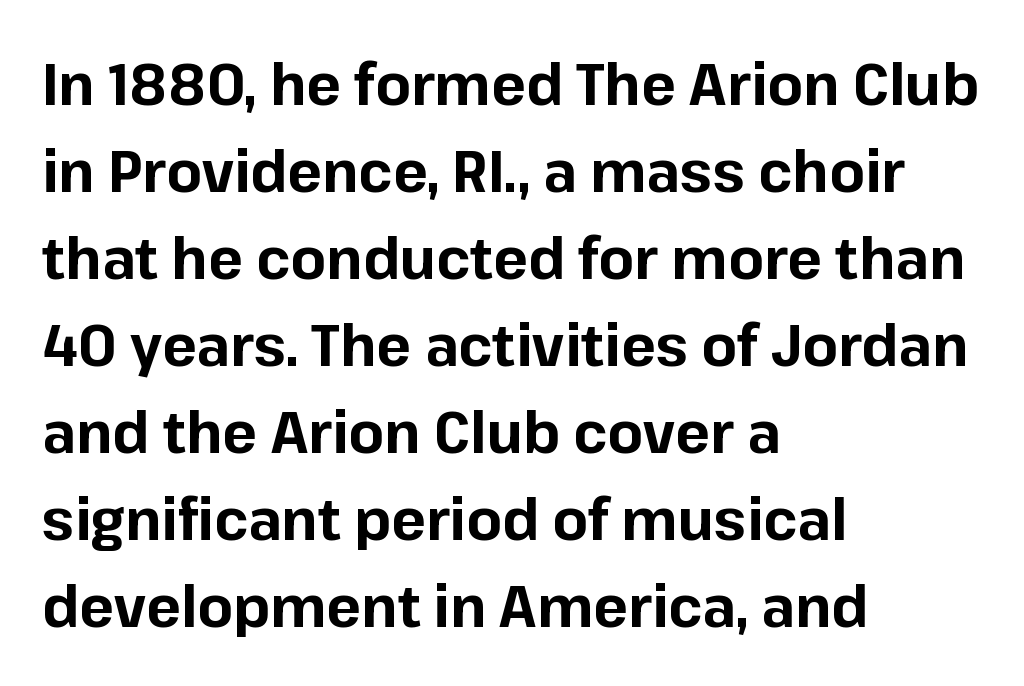
Q: Is the text bold? A: Yes.
Q: Is the text italic (slanted)? A: No, it is upright.
Q: Is the typeface a serif or a sans-serif typeface? A: Sans-serif.
Q: Is the text underlined? A: No.
Q: How is the paragraph aligned? A: Left-aligned.
Q: Is the spacing between letters normal or unusually wide? A: Normal.
Q: Is the spacing between lines tight, normal or loose? A: Normal.
Q: Width (condensed, normal, or wide)? A: Normal.
Q: Stroke contrast? A: Low.
Q: x-height? A: Medium.
Q: Monospaced? A: No.
